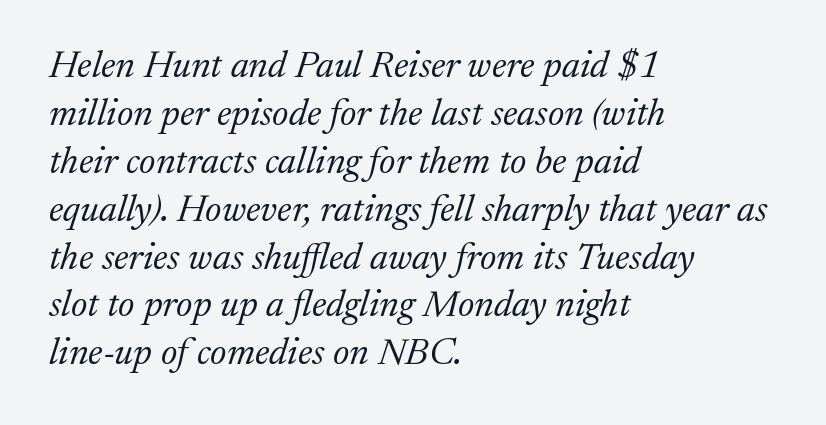
Leftover space on each line is placed entirely after the last word. Words appear dense and cohesive because spacing is normal. Stroke thickness stays within the range of a standard reading face or lighter. These lines were composed using italics. Decoration check: the copy has no underline.
